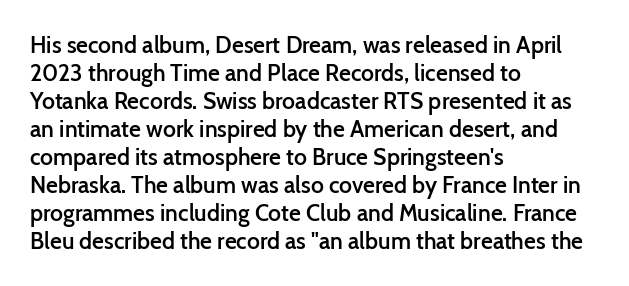
{"italic": "no", "bold": "semi", "underline": "no", "align": "left", "line_spacing_ratio": 1.22, "letter_spacing": "normal", "letter_spacing_em": 0.0, "glyph_px": 23}
